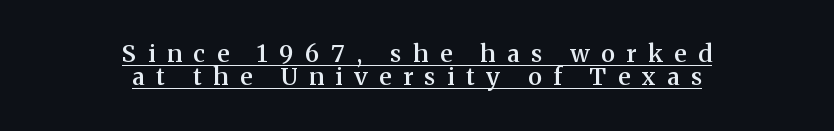
The image shows 24 px text type, upright; set centered, tight line spacing (0.97x), unusually wide letter spacing (+0.48 em), underlined.
